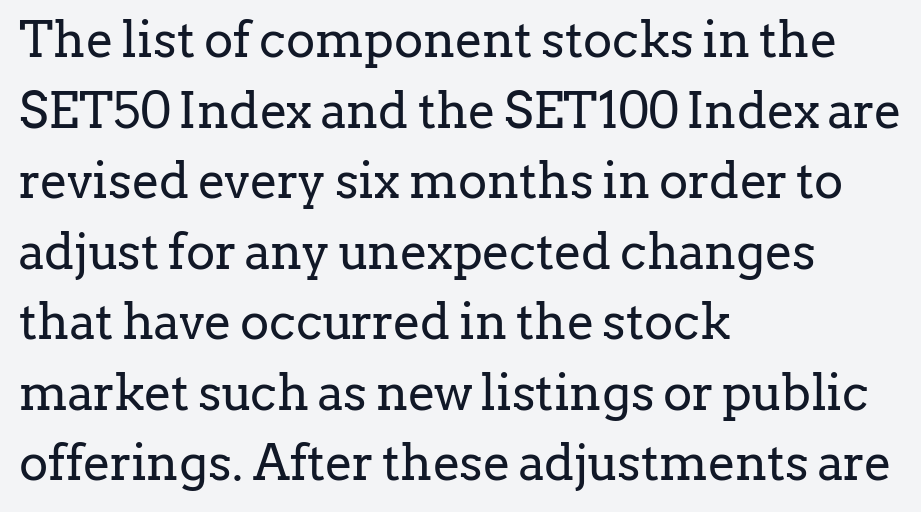
{"serif": "yes", "italic": "no", "bold": "no", "weight": "regular", "width": "normal", "stroke_contrast": "low", "x_height": "medium", "monospaced": "no", "underline": "no", "align": "left", "line_spacing": "normal", "line_spacing_ratio": 1.44, "letter_spacing": "normal", "letter_spacing_em": 0.0, "glyph_px": 49}
